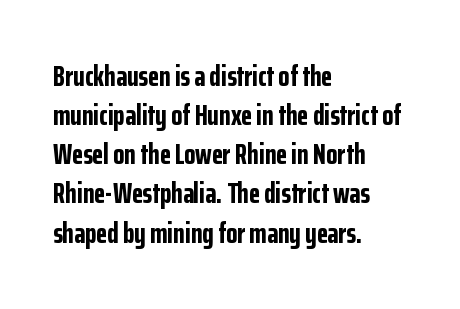
Evenly set lines give the paragraph a standard silhouette. This sample is left-justified, so line endings fall wherever the words run out. Letter spacing: default. Ascenders rise straight up at ninety degrees.
